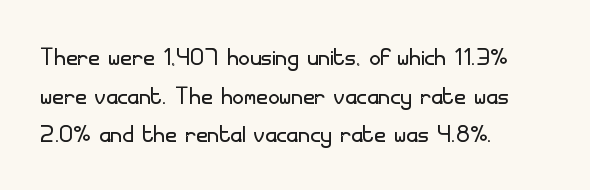
The image shows 32 px light sans-serif type, upright; set left-aligned, line spacing 1.21x, normal letter spacing, not underlined; low stroke contrast and a small x-height.
